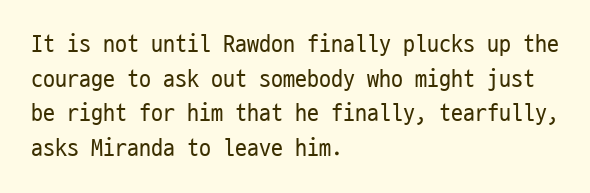
Regarding leading, the lines here are spaced in the standard way. The letters look calm and open, with moderate or lighter stems. Layout note: lines flush left. The rendering keeps characters at their native spacing. The lettering stays uniformly vertical, giving the passage a roman look. Underline: absent.
